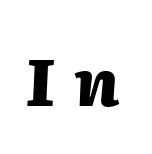
{"italic": "yes", "lean": "right", "slant_degrees": 2, "bold": "yes", "weight": "heavy", "width": "normal", "stroke_contrast": "medium", "x_height": "medium", "monospaced": "no", "underline": "no", "letter_spacing": "wide", "letter_spacing_em": 0.31, "glyph_px": 66}
